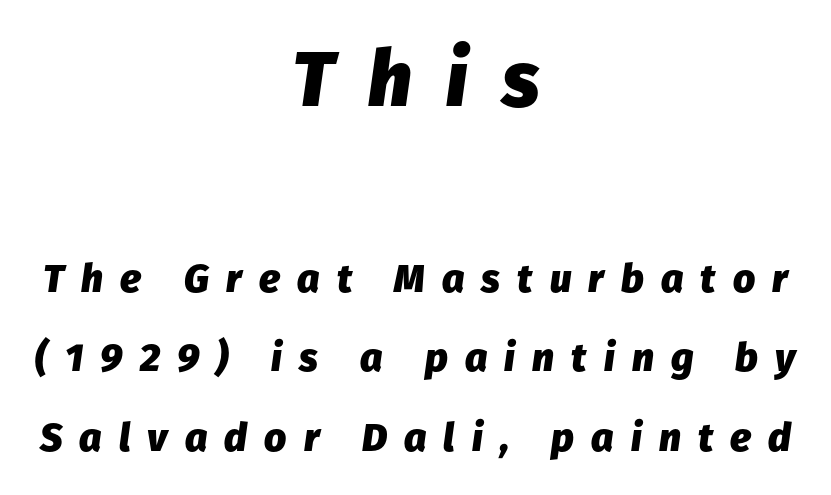
The image shows 78 px heavy type, italic (leaning right); set centered, loose line spacing (2.04x), unusually wide letter spacing (+0.44 em), not underlined; the first (top) block is 2.0x larger; low stroke contrast and a medium x-height.
